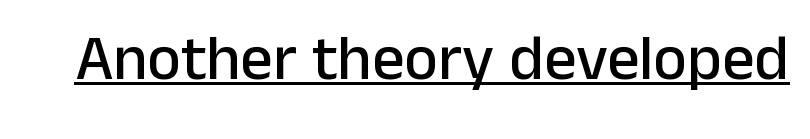
The image shows 64 px sans-serif type, upright; set normal letter spacing, underlined; low stroke contrast and a medium x-height.
